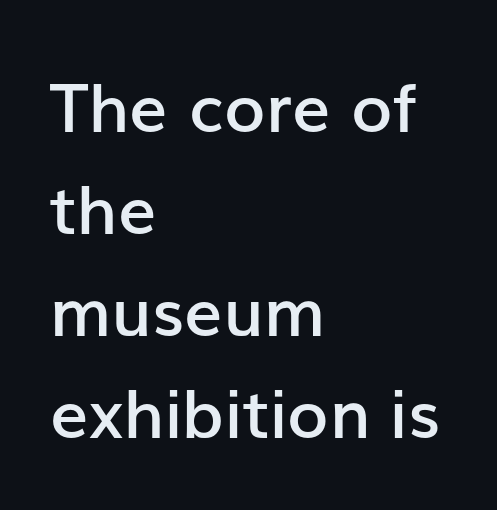
Q: Is the text bold? A: Semi-bold.
Q: Is the text italic (slanted)? A: No, it is upright.
Q: Is the typeface a serif or a sans-serif typeface? A: Sans-serif.
Q: Is the text underlined? A: No.
Q: How is the paragraph aligned? A: Left-aligned.
Q: Is the spacing between letters normal or unusually wide? A: Normal.
Q: Is the spacing between lines tight, normal or loose? A: Normal.
Q: Width (condensed, normal, or wide)? A: Normal.
Q: Stroke contrast? A: Low.
Q: x-height? A: Medium.
Q: Monospaced? A: No.
